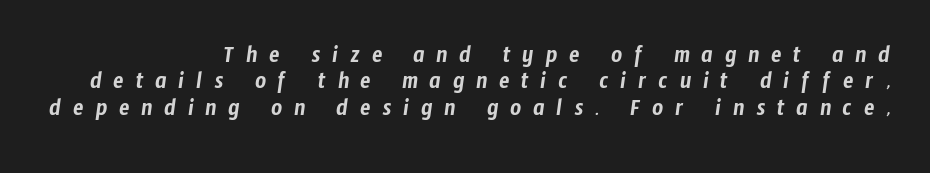
The image shows 24 px text type; set right-aligned, tight line spacing (1.1x), unusually wide letter spacing (+0.49 em), not underlined.
